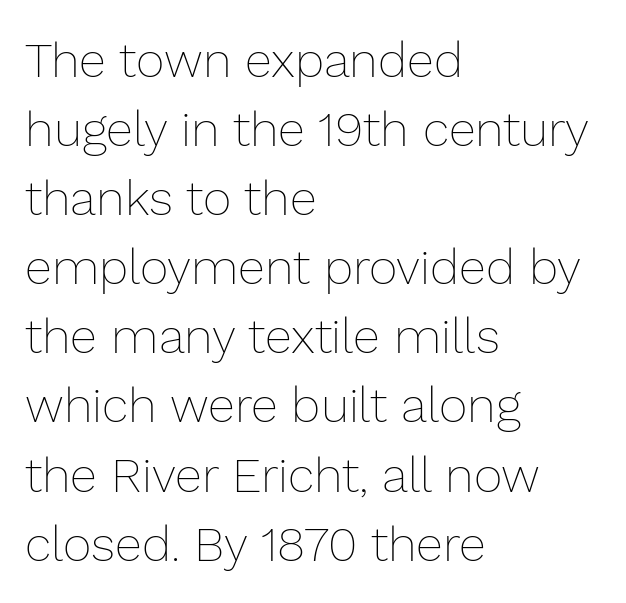
{"italic": "no", "bold": "no", "weight": "thin", "width": "normal", "stroke_contrast": "low", "x_height": "medium", "monospaced": "no", "underline": "no", "align": "left", "line_spacing": "normal", "line_spacing_ratio": 1.41, "letter_spacing": "normal", "letter_spacing_em": 0.0, "glyph_px": 49}
